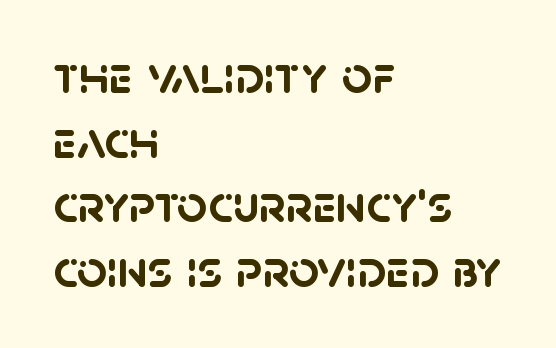
{"serif": "no", "bold": "yes", "weight": "semibold", "width": "normal", "stroke_contrast": "low", "x_height": "large", "monospaced": "no", "underline": "no", "align": "left", "line_spacing_ratio": 1.22, "letter_spacing": "normal", "letter_spacing_em": 0.0, "glyph_px": 53}
